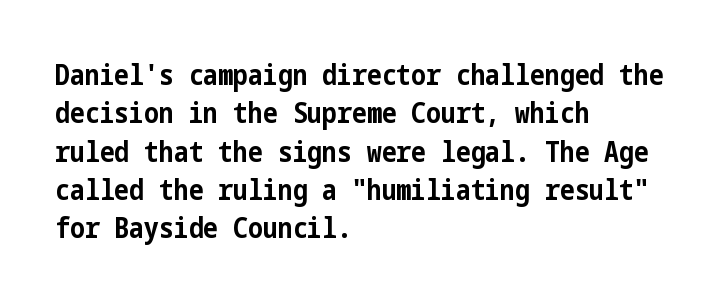
Q: Is the text bold? A: Yes.
Q: Is the text italic (slanted)? A: No, it is upright.
Q: Is the typeface a serif or a sans-serif typeface? A: Sans-serif.
Q: Is the text underlined? A: No.
Q: How is the paragraph aligned? A: Left-aligned.
Q: Is the spacing between letters normal or unusually wide? A: Normal.
Q: Is the spacing between lines tight, normal or loose? A: Normal.
Q: Width (condensed, normal, or wide)? A: Condensed.
Q: Stroke contrast? A: Low.
Q: x-height? A: Medium.
